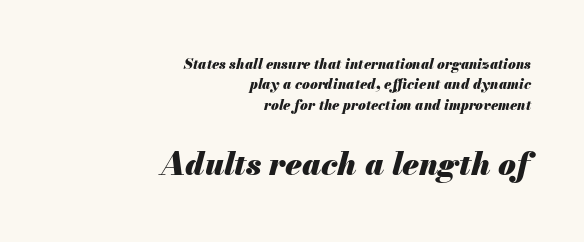
Is the lower block the larger one? Yes — the lower block carries the bigger type. Stroke thickness is high; the sample reads as a true bold. Descenders are the only things crossing below the line. Vertical spacing — default. The line texture is even and compact thanks to regular tracking.
